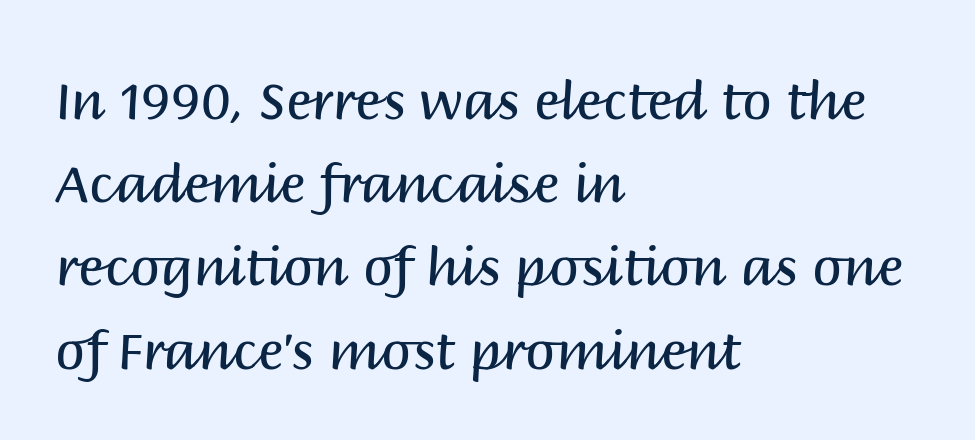
These lines are rendered in a variable-pitch font. Does extra space separate the letters? No, they use regular spacing. Unlike a traditional serif, this face leaves its strokes unadorned.
